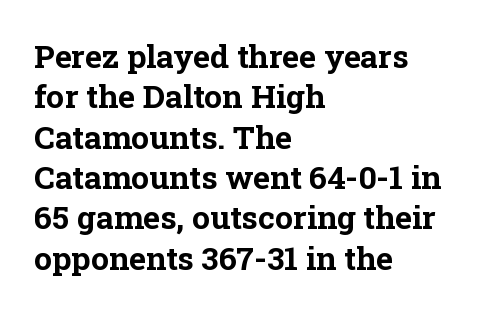
{"serif": "yes", "italic": "no", "bold": "yes", "weight": "bold", "width": "normal", "stroke_contrast": "low", "x_height": "medium", "monospaced": "no", "underline": "no", "align": "left", "line_spacing": "normal", "line_spacing_ratio": 1.26, "letter_spacing": "normal", "letter_spacing_em": 0.0, "glyph_px": 32}
